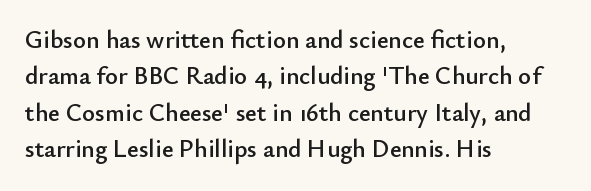
{"italic": "no", "underline": "no", "align": "left", "line_spacing": "normal", "line_spacing_ratio": 1.46, "letter_spacing": "normal", "letter_spacing_em": 0.0, "glyph_px": 25}
